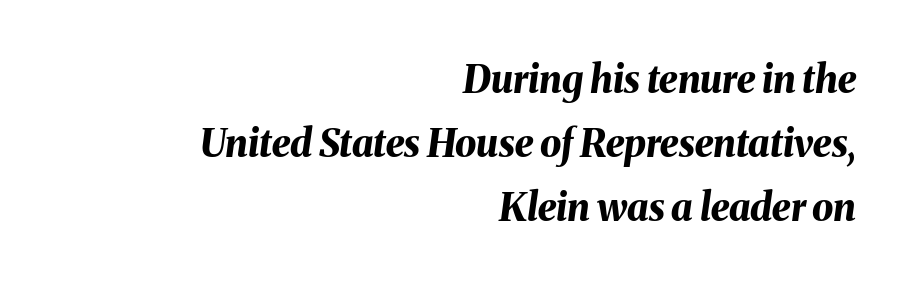
{"italic": "yes", "lean": "right", "slant_degrees": 8, "bold": "yes", "weight": "bold", "width": "normal", "stroke_contrast": "medium", "x_height": "medium", "monospaced": "no", "underline": "no", "align": "right", "line_spacing": "normal", "line_spacing_ratio": 1.68, "letter_spacing": "normal", "letter_spacing_em": 0.0, "glyph_px": 38}
